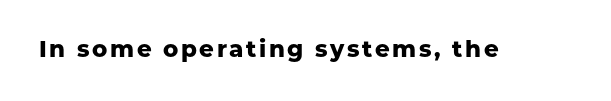
{"italic": "no", "bold": "yes", "underline": "no", "glyph_px": 23}
